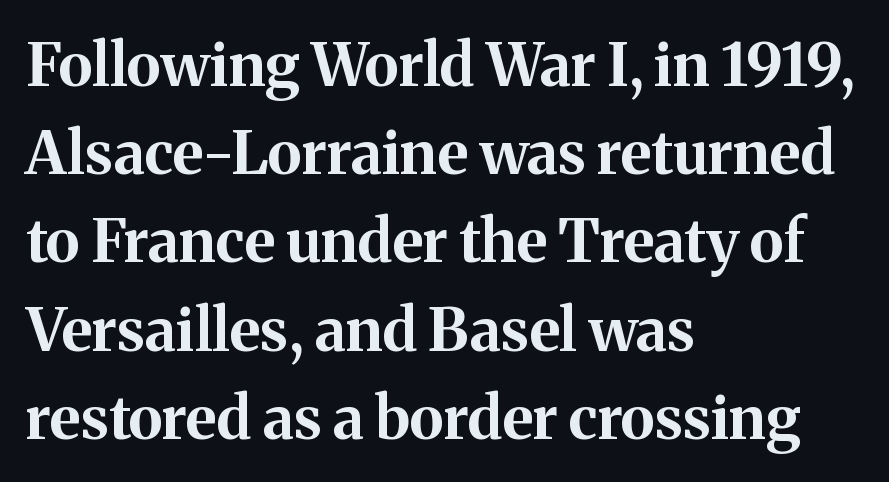
No italicization has been applied; the sample stays upright. A student would call this left alignment; a typographer would say flush left, rag right. The face used here is rendered with its standard letterfit. The space beneath each line is pristine and unruled. The passage shown is emphatically bold. Serifs: yes, visible at the terminals of the letterforms.
